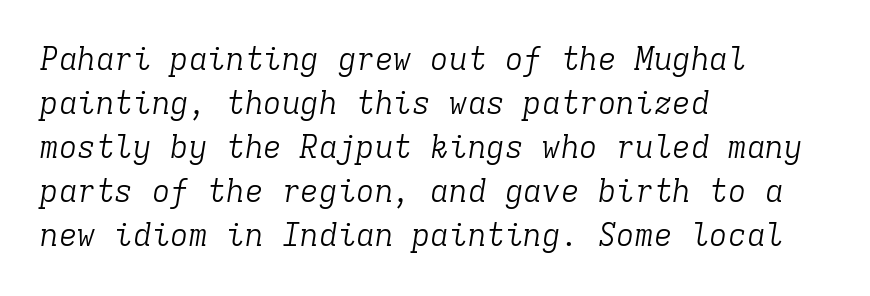
The image shows 31 px light serif type, italic (leaning right), monospaced; set left-aligned, normal line spacing (1.42x), normal letter spacing, not underlined; low stroke contrast and a medium x-height.
